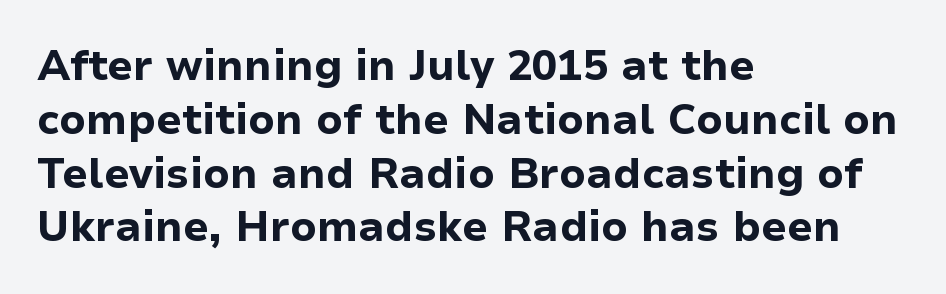
{"serif": "no", "italic": "no", "bold": "yes", "weight": "bold", "width": "normal", "stroke_contrast": "low", "x_height": "medium", "monospaced": "no", "underline": "no", "align": "left", "line_spacing": "normal", "line_spacing_ratio": 1.28, "letter_spacing": "normal", "letter_spacing_em": 0.0, "glyph_px": 42}
